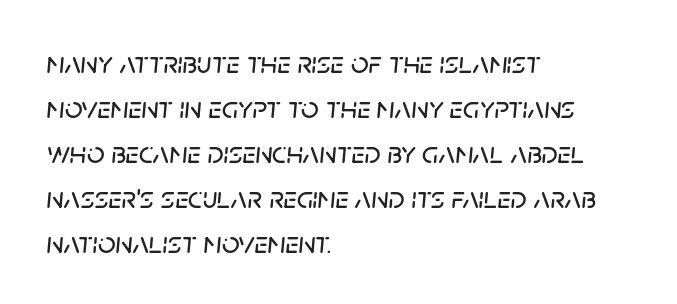
Slant detected: the letters are inclined. Any mark beneath the type? The region is blank. These lines sit exactly where default settings would place them. Is this a fixed-width face? No — the glyphs have proportional, varying widths. Short note: letters normally spaced. Line beginnings align vertically; line endings do not.
